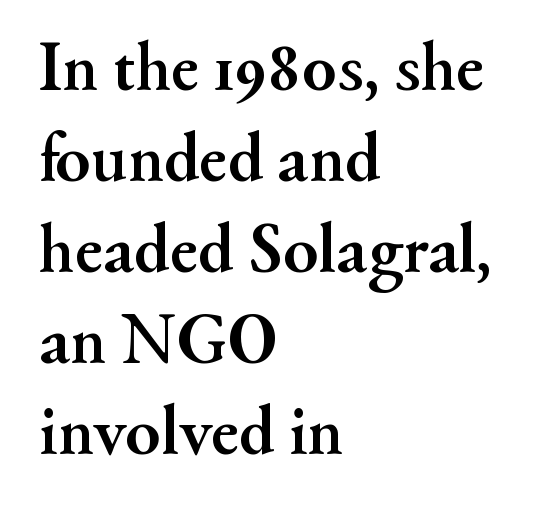
{"serif": "yes", "italic": "no", "bold": "yes", "weight": "semibold", "width": "normal", "stroke_contrast": "medium", "x_height": "small", "monospaced": "no", "underline": "no", "align": "left", "line_spacing": "normal", "line_spacing_ratio": 1.28, "letter_spacing": "normal", "letter_spacing_em": 0.0, "glyph_px": 71}
